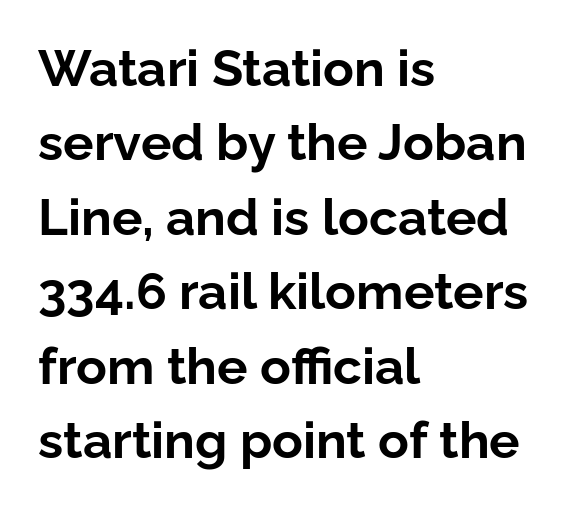
The image shows 51 px bold sans-serif type, upright; set left-aligned, normal line spacing (1.46x), normal letter spacing, not underlined; low stroke contrast and a medium x-height.
